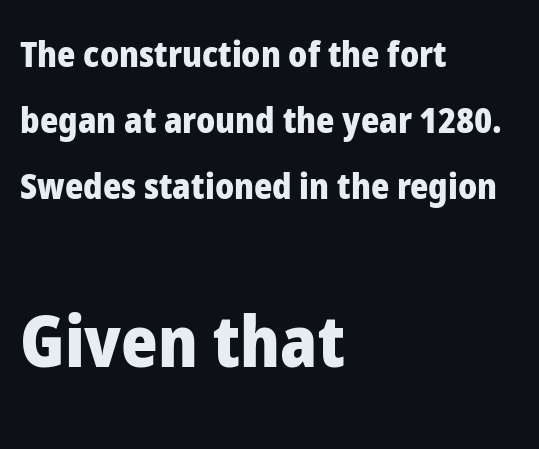
{"serif": "no", "italic": "no", "bold": "yes", "weight": "heavy", "width": "normal", "stroke_contrast": "low", "x_height": "medium", "monospaced": "no", "underline": "no", "align": "left", "line_spacing_ratio": 1.89, "letter_spacing": "normal", "letter_spacing_em": 0.0, "larger_block": "second", "size_ratio": 2.0, "glyph_px": 70}
